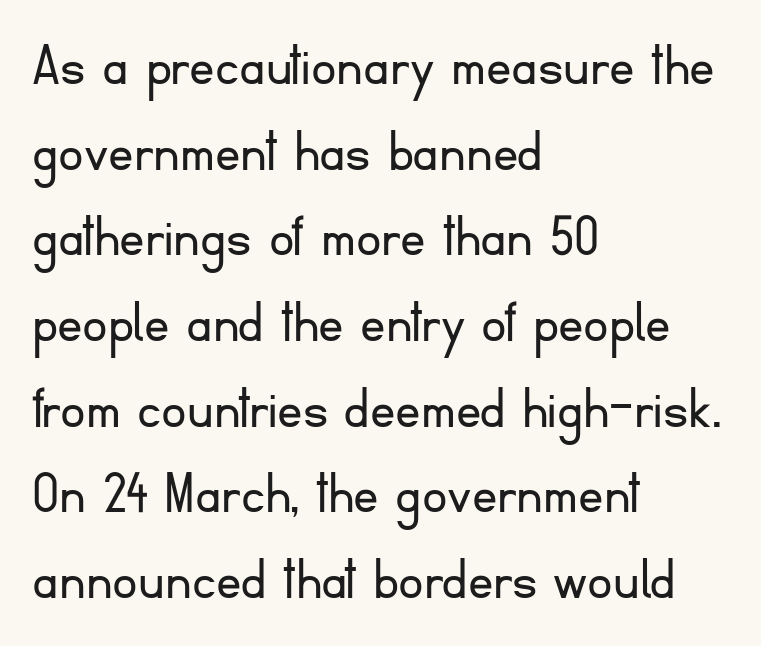
The image shows 63 px light sans-serif type, upright; set left-aligned, normal line spacing (1.36x), normal letter spacing, not underlined; low stroke contrast and a small x-height.
